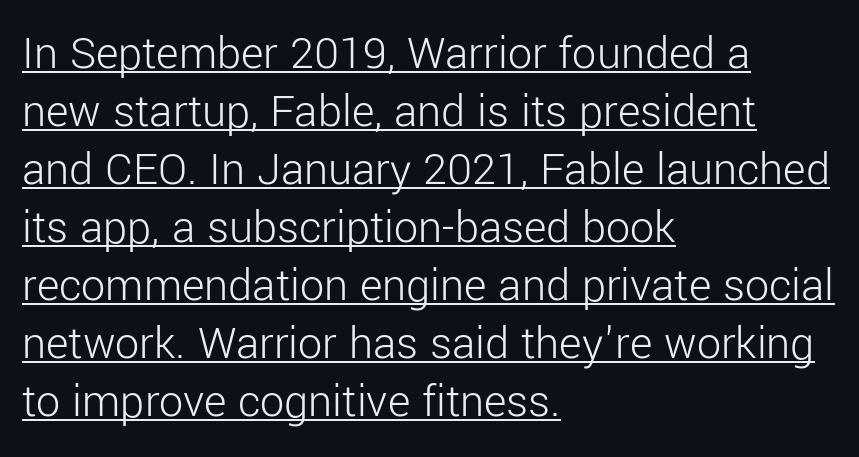
{"serif": "no", "italic": "no", "bold": "no", "weight": "light", "width": "normal", "stroke_contrast": "low", "x_height": "medium", "monospaced": "no", "underline": "yes", "align": "left", "line_spacing_ratio": 1.21, "letter_spacing": "normal", "letter_spacing_em": 0.0, "glyph_px": 48}
